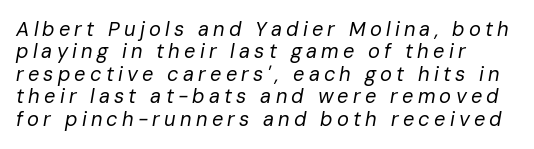
The image shows 20 px text type, italic (leaning right); set left-aligned, tight line spacing (1.12x), unusually wide letter spacing (+0.21 em), not underlined.
